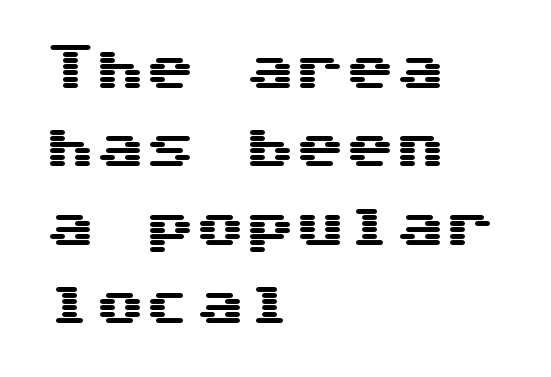
Q: Is the text italic (slanted)? A: No, it is upright.
Q: Is the typeface a serif or a sans-serif typeface? A: Sans-serif.
Q: Is the text underlined? A: No.
Q: How is the paragraph aligned? A: Left-aligned.
Q: Is the spacing between letters normal or unusually wide? A: Normal.
Q: Is the spacing between lines tight, normal or loose? A: Normal.
Q: Width (condensed, normal, or wide)? A: Wide.
Q: Stroke contrast? A: Medium.
Q: x-height? A: Medium.
